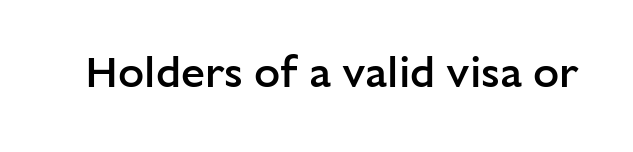
The image shows 43 px semibold sans-serif type, upright; set normal letter spacing, not underlined; low stroke contrast and a medium x-height.
